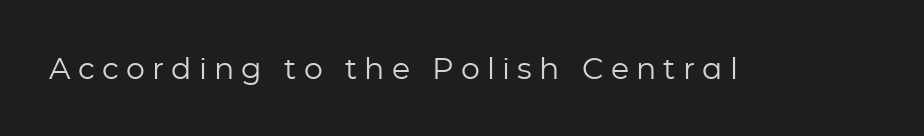
Q: Is the text bold? A: No.
Q: Is the text italic (slanted)? A: No, it is upright.
Q: Is the typeface a serif or a sans-serif typeface? A: Sans-serif.
Q: Is the text underlined? A: No.
Q: Is the spacing between letters normal or unusually wide? A: Unusually wide.
Q: Width (condensed, normal, or wide)? A: Normal.
Q: Stroke contrast? A: Low.
Q: x-height? A: Medium.
Q: Monospaced? A: No.
